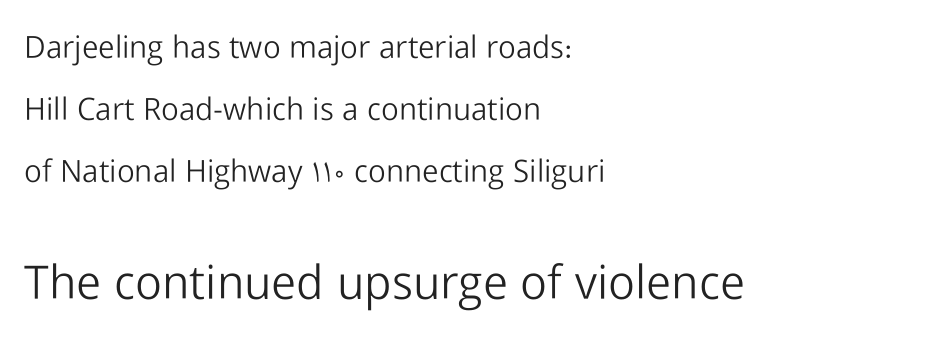
Q: Is the text bold? A: No.
Q: Is the text italic (slanted)? A: No, it is upright.
Q: Is the typeface a serif or a sans-serif typeface? A: Sans-serif.
Q: Is the text underlined? A: No.
Q: How is the paragraph aligned? A: Left-aligned.
Q: Is the spacing between letters normal or unusually wide? A: Normal.
Q: Is the spacing between lines tight, normal or loose? A: Loose.
Q: Which block of text is set in a larger size, the first (top) or the second (bottom)? A: The second (bottom) one.
Q: Width (condensed, normal, or wide)? A: Normal.
Q: Stroke contrast? A: Low.
Q: x-height? A: Medium.
Q: Monospaced? A: No.
